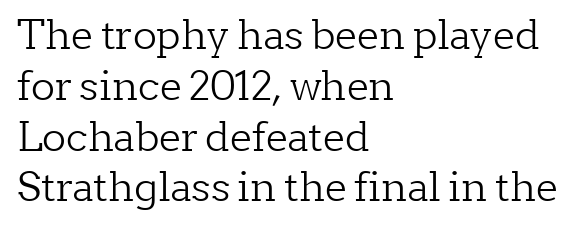
{"serif": "yes", "italic": "no", "bold": "no", "weight": "light", "width": "normal", "stroke_contrast": "low", "x_height": "medium", "monospaced": "no", "underline": "no", "align": "left", "line_spacing": "normal", "line_spacing_ratio": 1.27, "letter_spacing": "normal", "letter_spacing_em": 0.0, "glyph_px": 40}
